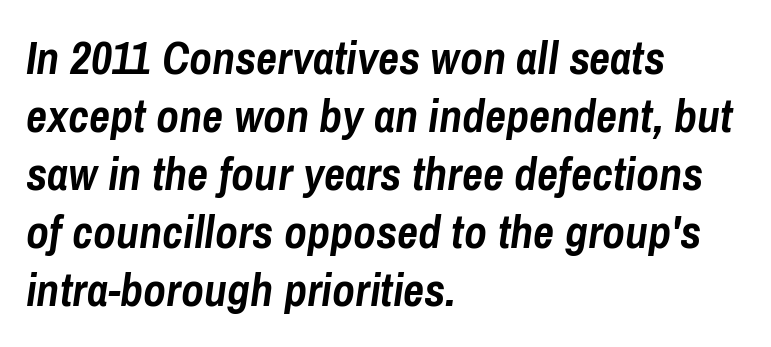
Underline: absent. As a designer I'd log this as weight 700, bold. Quick note: interline space is typical. Tracking value appears to be zero — textbook default spacing. Which margin do the lines hug? The left one — the right edge is uneven.
